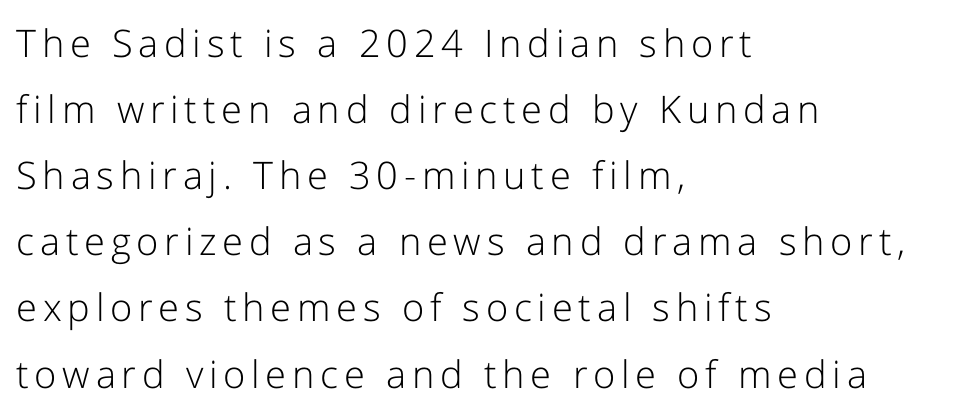
Q: Is the text bold? A: No.
Q: Is the text italic (slanted)? A: No, it is upright.
Q: Is the typeface a serif or a sans-serif typeface? A: Sans-serif.
Q: Is the text underlined? A: No.
Q: How is the paragraph aligned? A: Left-aligned.
Q: Width (condensed, normal, or wide)? A: Normal.
Q: Stroke contrast? A: Low.
Q: x-height? A: Medium.
Q: Monospaced? A: No.
